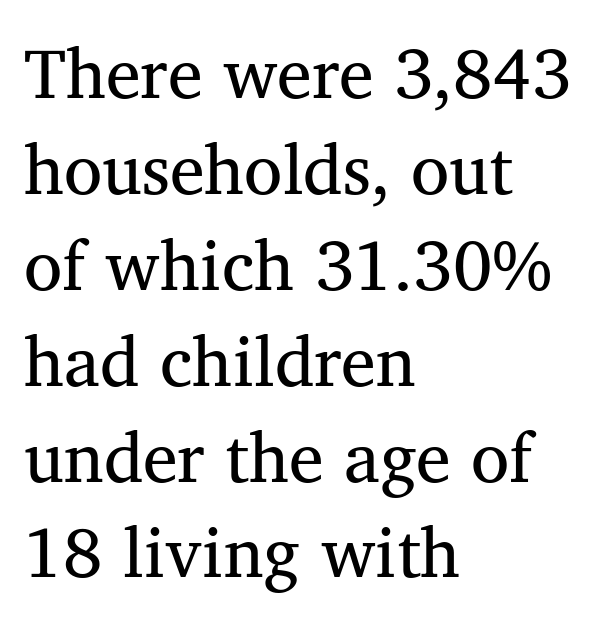
The image shows 70 px regular-weight serif type, upright; set left-aligned, normal line spacing (1.37x), normal letter spacing, not underlined; medium stroke contrast and a medium x-height.
